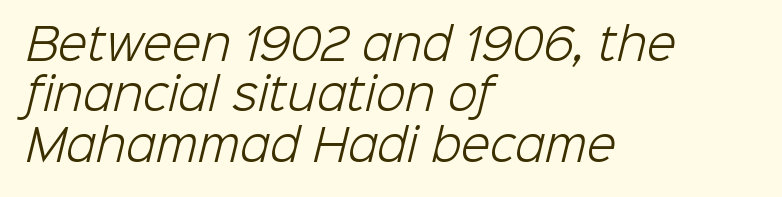
{"serif": "no", "bold": "no", "weight": "light", "width": "normal", "stroke_contrast": "low", "x_height": "medium", "monospaced": "no", "underline": "no", "align": "left", "line_spacing_ratio": 1.17, "letter_spacing": "normal", "letter_spacing_em": 0.0, "glyph_px": 43}
